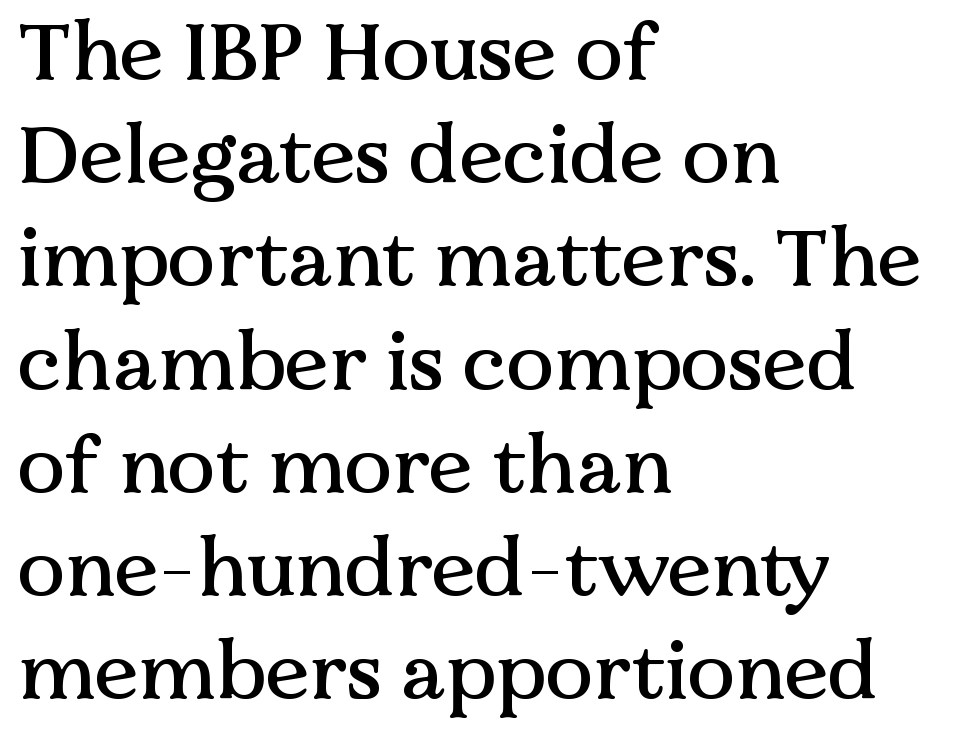
The passage is arranged the way most books set body copy — flush left. Leading: standard. The letters stand straight up with perfectly vertical stems. There is no visible air inserted between adjacent glyphs. Proportional: the letters do not fall into vertical columns. Anything drawn beneath the words? Only blank space.
